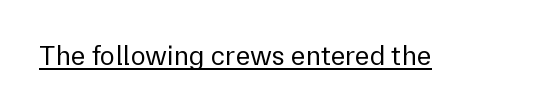
The image shows 28 px regular-weight sans-serif type, upright; set normal letter spacing, underlined; low stroke contrast and a medium x-height.
